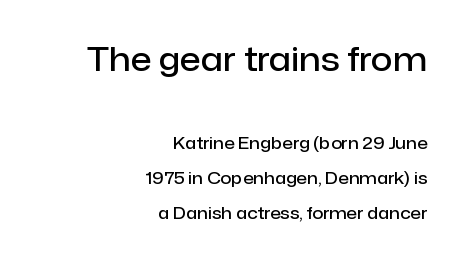
{"serif": "no", "italic": "no", "bold": "semi", "weight": "semibold", "width": "normal", "stroke_contrast": "low", "x_height": "medium", "monospaced": "no", "underline": "no", "align": "right", "line_spacing": "loose", "line_spacing_ratio": 2.05, "letter_spacing": "normal", "letter_spacing_em": 0.0, "larger_block": "first", "size_ratio": 2.0, "glyph_px": 34}
